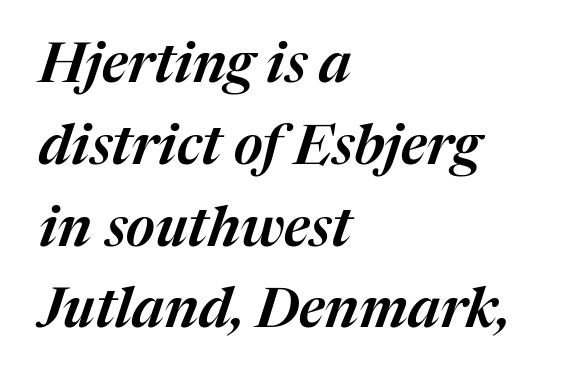
Q: Is the text italic (slanted)? A: Yes, it leans right by about 17 degrees.
Q: Is the text underlined? A: No.
Q: How is the paragraph aligned? A: Left-aligned.
Q: Is the spacing between letters normal or unusually wide? A: Normal.
Q: Is the spacing between lines tight, normal or loose? A: Normal.
Q: Width (condensed, normal, or wide)? A: Normal.
Q: Stroke contrast? A: Medium.
Q: x-height? A: Medium.
Q: Monospaced? A: No.
